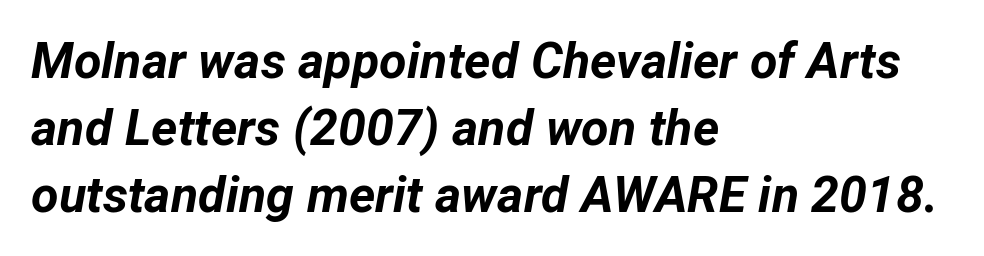
The rendering uses natural spacing where letterforms have individual widths. If you drew a ruler down the left edge, every line would touch it. Notice how descenders clear the ascenders below comfortably — that's standard leading. Any mark beneath the type? The region is blank.
